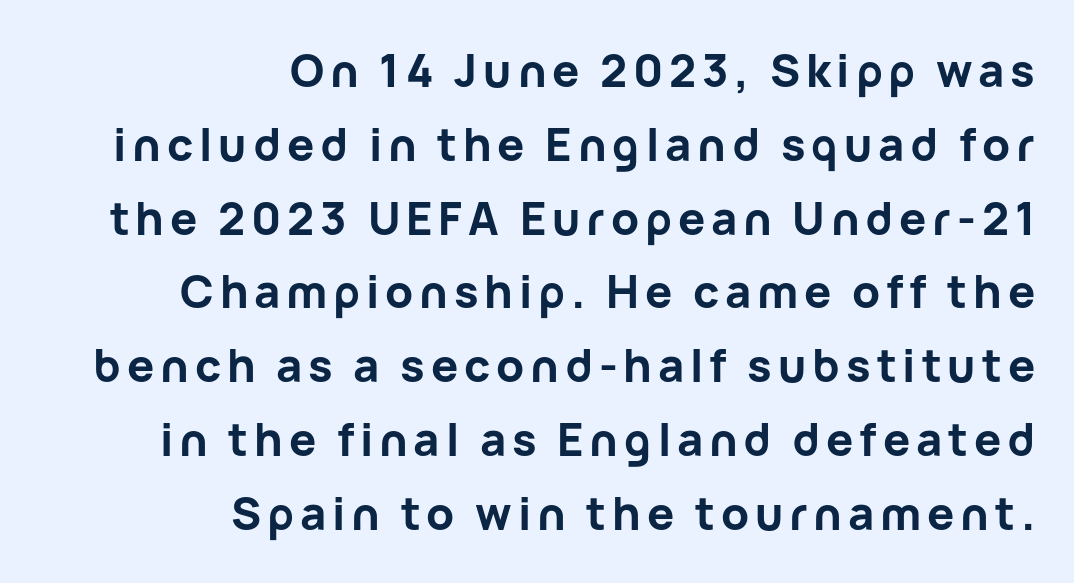
The image shows 45 px bold sans-serif type, upright; set right-aligned, normal line spacing (1.64x), not underlined; low stroke contrast and a medium x-height.
